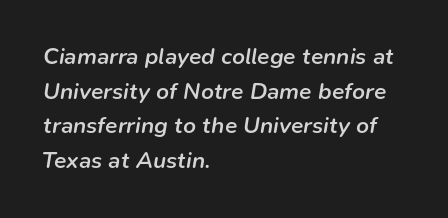
The image shows 23 px text type, italic (leaning right); set left-aligned, normal line spacing (1.51x), normal letter spacing, not underlined.
